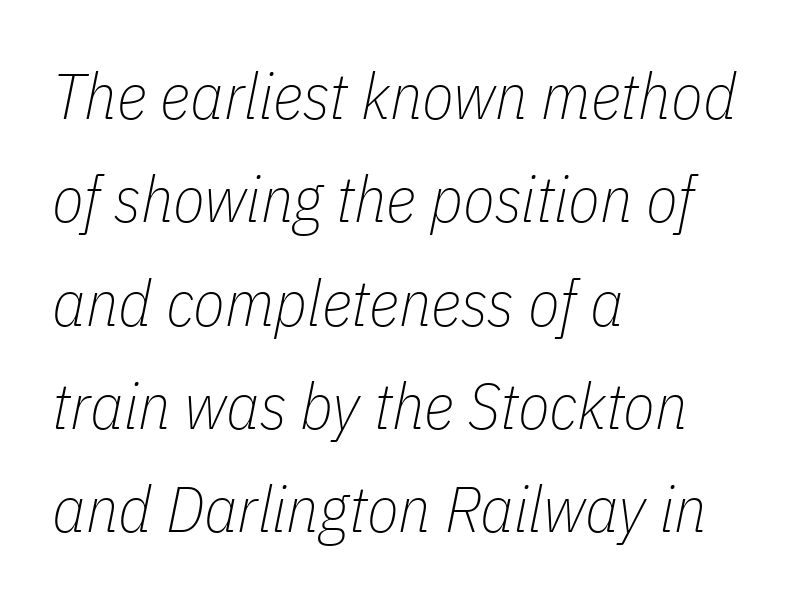
{"italic": "yes", "lean": "right", "slant_degrees": 11, "bold": "no", "weight": "thin", "width": "condensed", "stroke_contrast": "low", "x_height": "medium", "monospaced": "no", "underline": "no", "align": "left", "line_spacing": "normal", "line_spacing_ratio": 1.59, "letter_spacing": "normal", "letter_spacing_em": 0.0, "glyph_px": 65}
